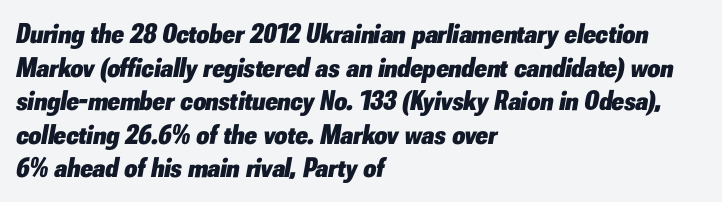
{"italic": "yes", "lean": "right", "slant_degrees": 10, "bold": "yes", "weight": "heavy", "width": "normal", "stroke_contrast": "low", "x_height": "small", "monospaced": "no", "underline": "no", "align": "left", "line_spacing_ratio": 1.2, "letter_spacing": "normal", "letter_spacing_em": 0.0, "glyph_px": 28}
